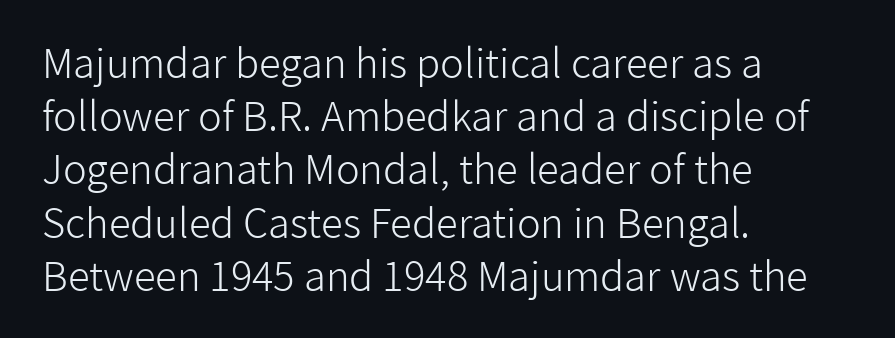
{"serif": "no", "italic": "no", "bold": "no", "weight": "light", "width": "normal", "stroke_contrast": "low", "x_height": "medium", "monospaced": "no", "underline": "no", "align": "left", "line_spacing": "normal", "line_spacing_ratio": 1.33, "letter_spacing": "normal", "letter_spacing_em": 0.0, "glyph_px": 40}
